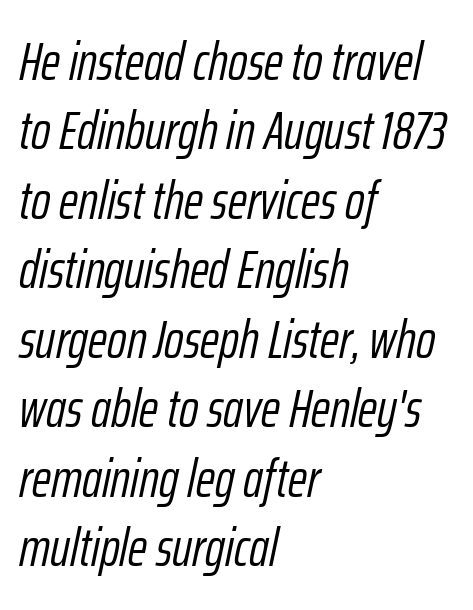
The typeface has the unassuming heft of standard copy or less. Is this a fixed-width face? No — the glyphs have proportional, varying widths. Notice how the stems are inclined rather than vertical — that's the hallmark of italics. A normal amount of white space separates one row of letters from the next. Anything drawn beneath the words? Only blank space. Short and long lines alike share a common starting point at left.
